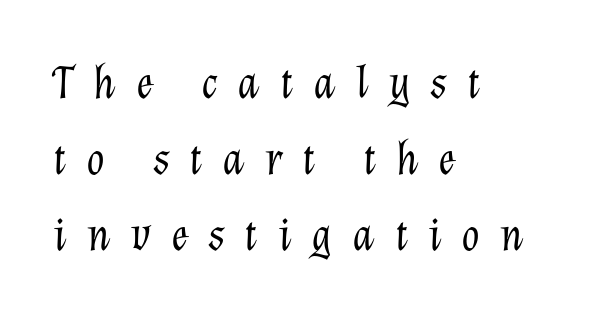
This sample uses expanded letter spacing, leaving extra air between glyphs. Italic? Definitely — the glyphs are oblique. Each new line begins a customary step beneath the previous one. Looks like regular typesetting: each glyph gets only the width it needs. A clean baseline with only descenders dipping below it.
